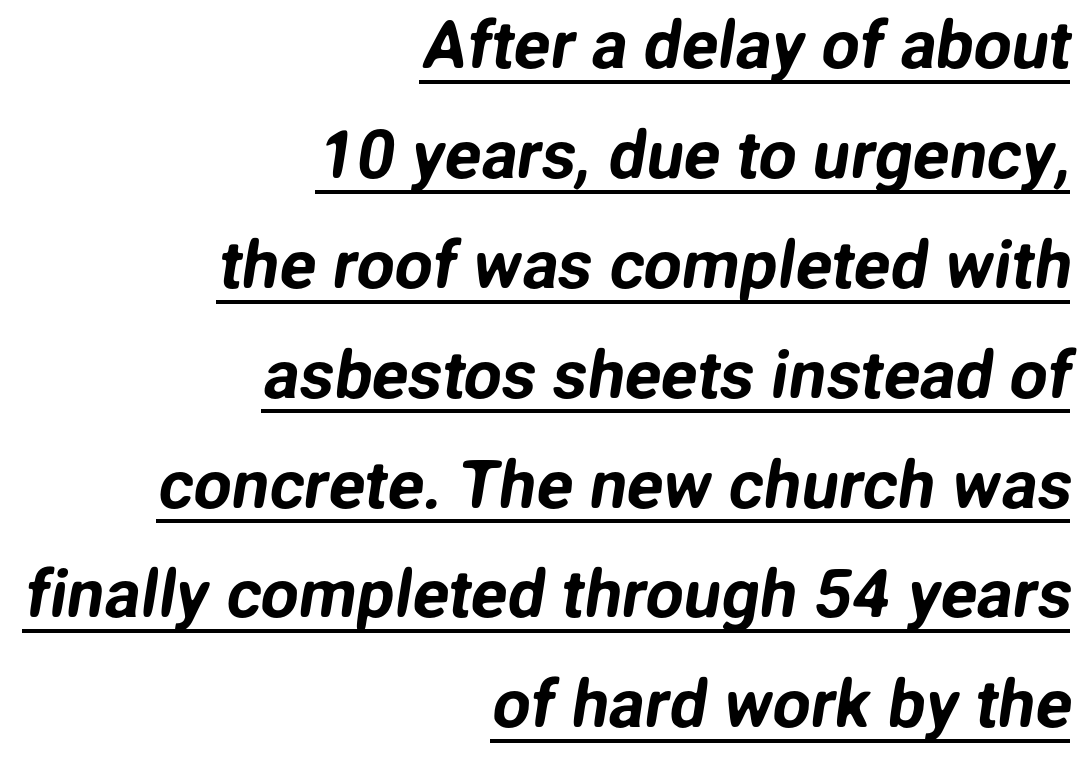
Q: Is the typeface a serif or a sans-serif typeface? A: Sans-serif.
Q: Is the text underlined? A: Yes.
Q: How is the paragraph aligned? A: Right-aligned.
Q: Is the spacing between letters normal or unusually wide? A: Normal.
Q: Is the spacing between lines tight, normal or loose? A: Normal.
Q: Width (condensed, normal, or wide)? A: Normal.
Q: Stroke contrast? A: Low.
Q: x-height? A: Medium.
Q: Monospaced? A: No.
